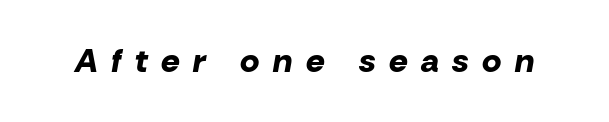
The image shows 33 px bold type, italic (leaning right); set unusually wide letter spacing (+0.41 em), not underlined; low stroke contrast and a medium x-height.
